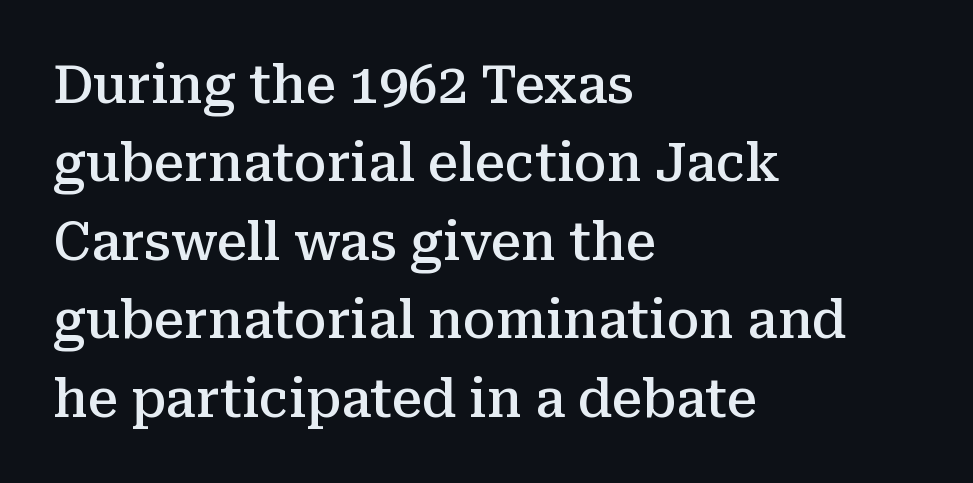
I'd describe the lettering as semibold — firm but not a full bold. Font category for this specimen: serif. This block has exactly the height ordinary leading produces. The words here are not underlined. Think of a printed novel: that variable character pitch is what you see here.
